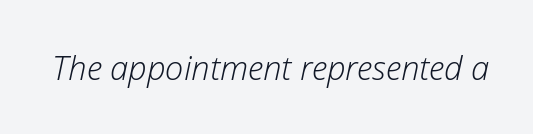
{"italic": "yes", "lean": "right", "slant_degrees": 12, "bold": "no", "weight": "light", "width": "normal", "stroke_contrast": "low", "x_height": "medium", "monospaced": "no", "underline": "no", "letter_spacing": "normal", "letter_spacing_em": 0.0, "glyph_px": 33}
